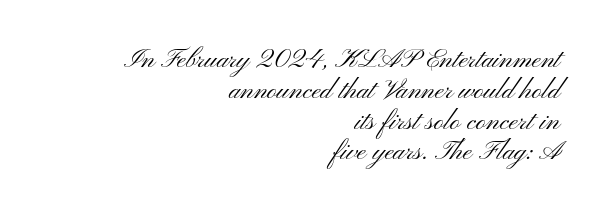
Does the leading feel generous? Not at all — it's pinched. Stroke thickness stays within the range of a standard reading face or lighter. No extra tracking has been applied to these lines.
